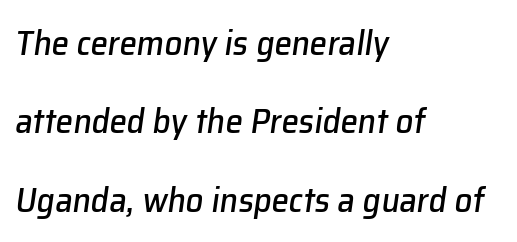
{"italic": "yes", "lean": "right", "slant_degrees": 8, "width": "normal", "stroke_contrast": "low", "x_height": "medium", "monospaced": "no", "underline": "no", "align": "left", "line_spacing": "loose", "line_spacing_ratio": 2.24, "letter_spacing": "normal", "letter_spacing_em": 0.0, "glyph_px": 35}
